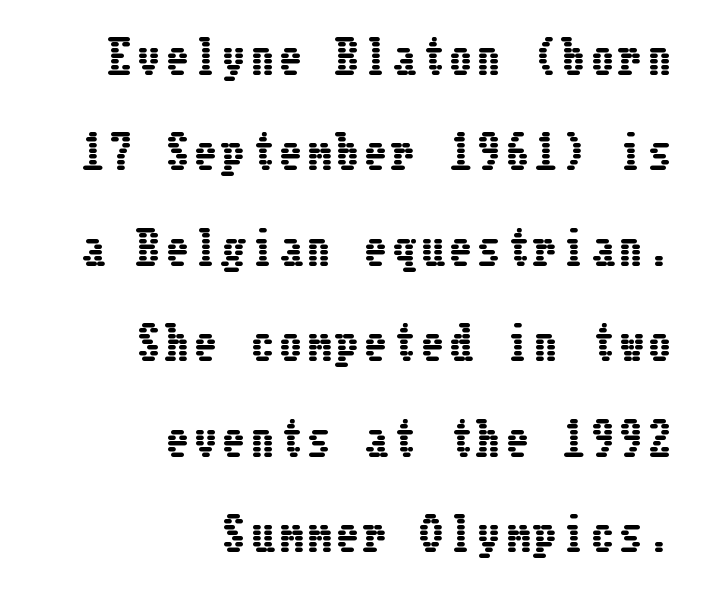
{"italic": "no", "width": "condensed", "stroke_contrast": "low", "x_height": "medium", "underline": "no", "align": "right", "line_spacing": "loose", "line_spacing_ratio": 2.12, "glyph_px": 45}
